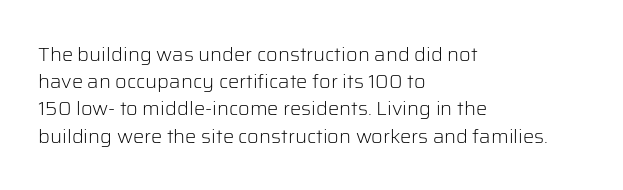
The text block is weighted toward the left margin, trailing off unevenly rightward. Summary of vertical rhythm: regular, with standard interline spacing. Spacing between characters is what you'd get straight out of the box. The letterforms sit at book weight or below.
